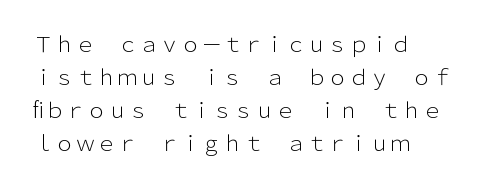
The image shows 21 px text type, upright; set left-aligned, normal line spacing (1.57x), normal letter spacing, not underlined.
